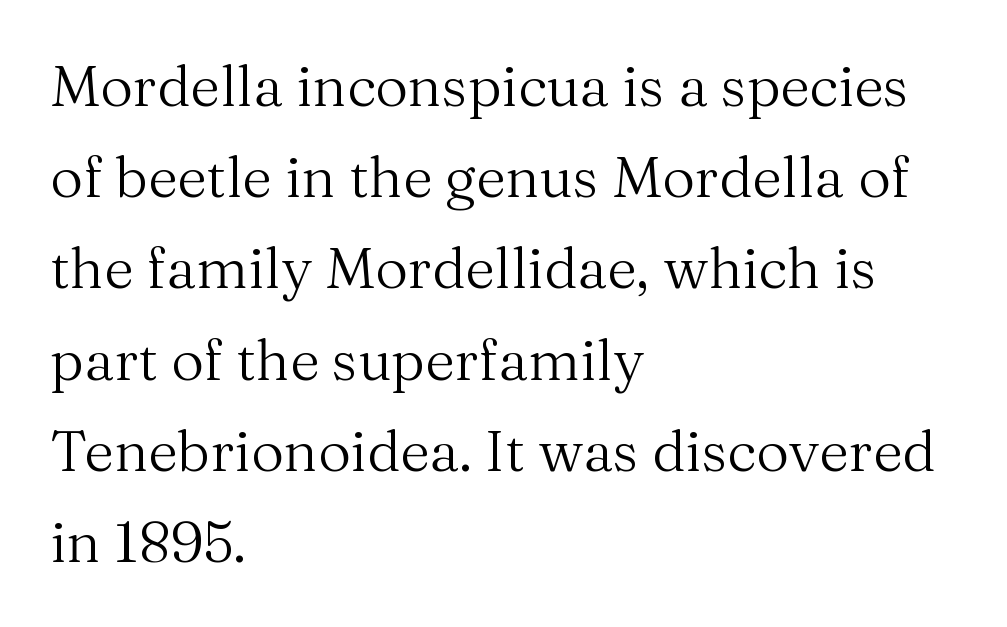
The image shows 57 px regular-weight serif type, upright; set left-aligned, normal line spacing (1.6x), normal letter spacing, not underlined; medium stroke contrast and a medium x-height.
